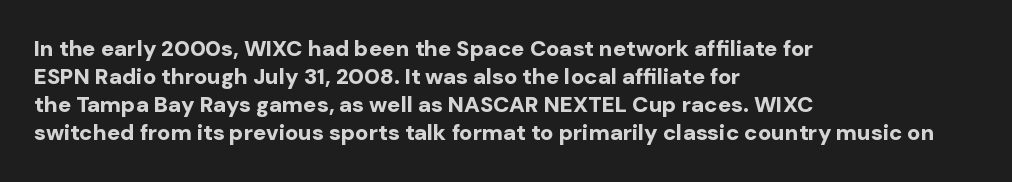
{"italic": "no", "bold": "yes", "underline": "no", "align": "left", "line_spacing": "normal", "line_spacing_ratio": 1.28, "letter_spacing": "normal", "letter_spacing_em": 0.0, "glyph_px": 22}
